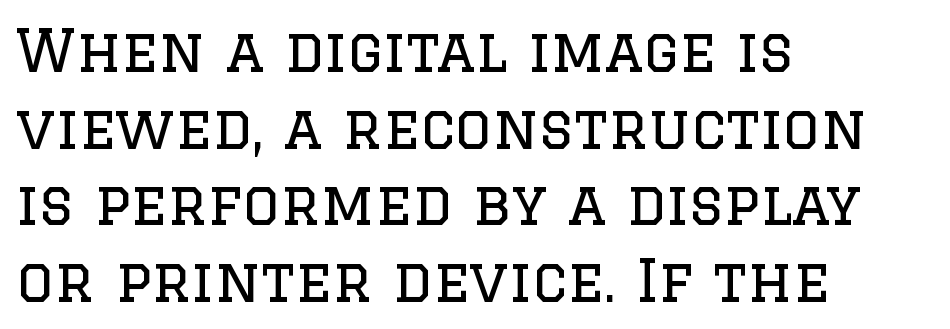
Q: Is the text bold? A: No.
Q: Is the text italic (slanted)? A: No, it is upright.
Q: Is the typeface a serif or a sans-serif typeface? A: Serif.
Q: Is the text underlined? A: No.
Q: How is the paragraph aligned? A: Left-aligned.
Q: Is the spacing between letters normal or unusually wide? A: Normal.
Q: Is the spacing between lines tight, normal or loose? A: Normal.
Q: Width (condensed, normal, or wide)? A: Normal.
Q: Stroke contrast? A: Low.
Q: x-height? A: Large.
Q: Monospaced? A: No.
